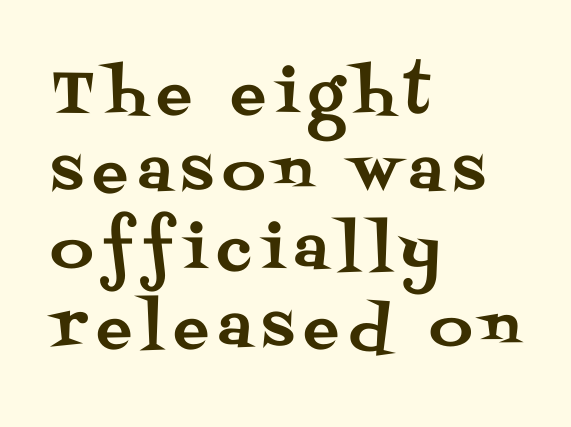
Spacing verdict: proportional, widths tailored to each character. Serifs: yes, visible at the terminals of the letterforms. Honestly, there is no underline to notice here at all. The rows are spaced the way most documents space them.
